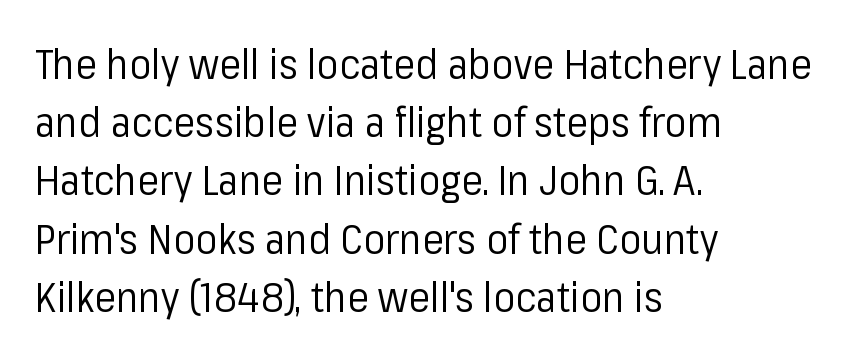
The image shows 41 px regular-weight sans-serif type, upright; set left-aligned, normal line spacing (1.42x), normal letter spacing, not underlined; low stroke contrast and a medium x-height.
